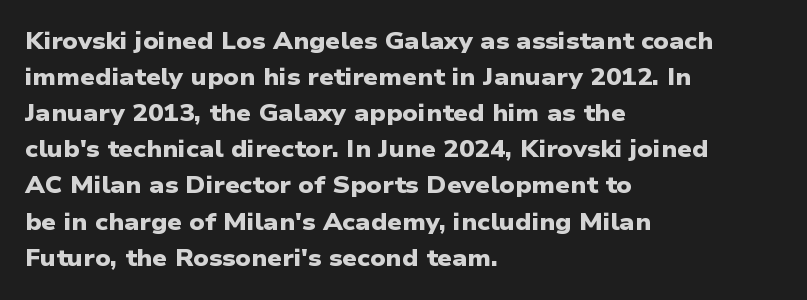
The image shows 23 px bold type; set left-aligned, normal line spacing (1.57x), normal letter spacing, not underlined.
